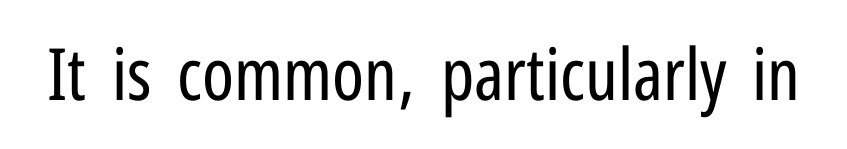
{"serif": "no", "italic": "no", "bold": "no", "weight": "regular", "width": "condensed", "stroke_contrast": "low", "x_height": "medium", "monospaced": "no", "underline": "no", "letter_spacing": "normal", "letter_spacing_em": 0.0, "glyph_px": 72}
